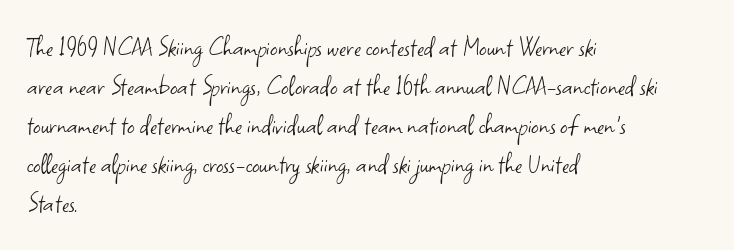
The image shows 30 px light sans-serif type; set left-aligned, normal line spacing (1.3x), normal letter spacing, not underlined; low stroke contrast and a small x-height.
